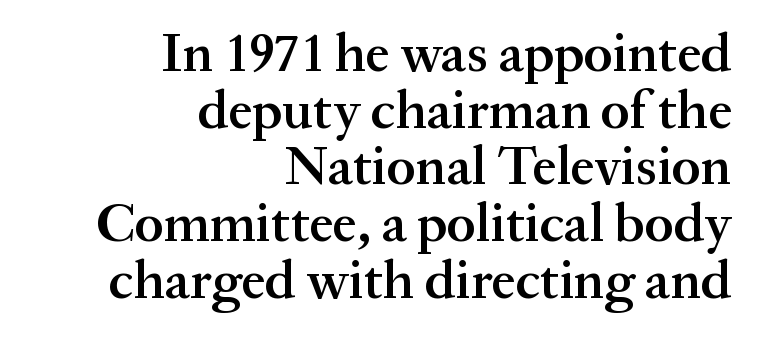
If you drew a ruler down the right edge, every line would touch it. Bold? Not quite — semibold, heavier than regular but stopping short. Here the glyphs are tracked normally, forming tight word shapes. A bare baseline throughout the passage. This is the regular roman posture of the typeface. The letters advance in unequal steps, a hallmark of proportional type.
